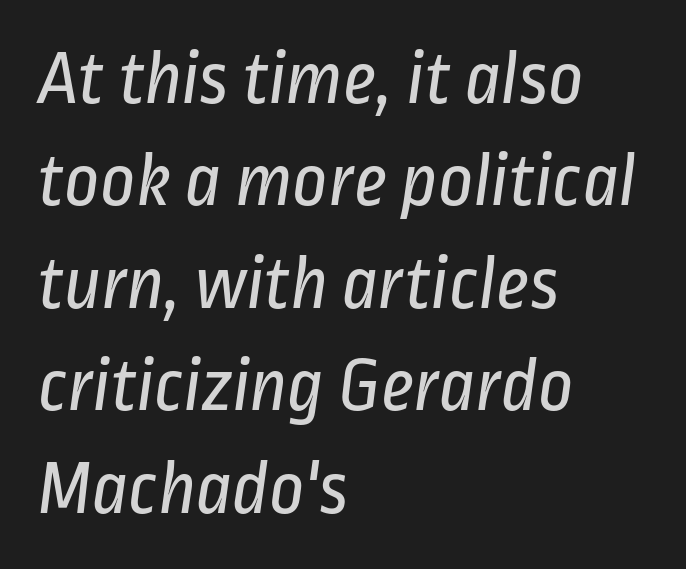
Plain, unruled lines of type. Vertical spacing — default. Note the varied advance widths — an 'i' is clearly narrower than an 'm'. Compared with a centered layout, this one pins lines to the left instead. Unlike a traditional serif, this face leaves its strokes unadorned. Nothing heavy about these letters — not bold at all.
